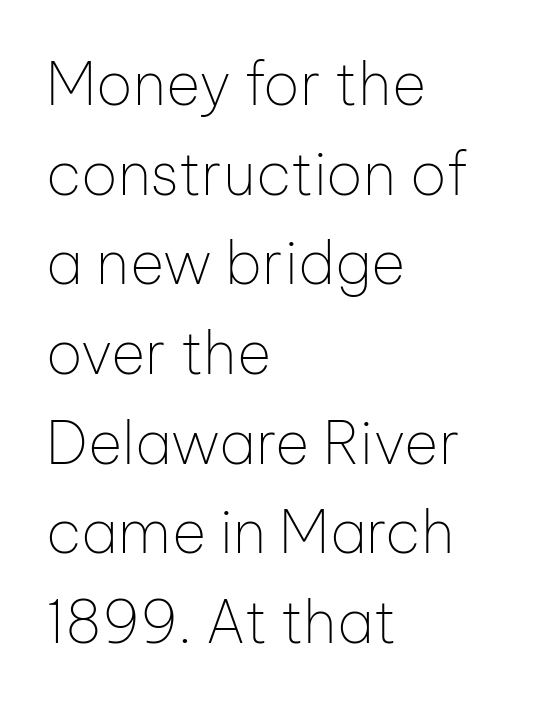
Q: Is the text bold? A: No.
Q: Is the text italic (slanted)? A: No, it is upright.
Q: Is the typeface a serif or a sans-serif typeface? A: Sans-serif.
Q: Is the text underlined? A: No.
Q: How is the paragraph aligned? A: Left-aligned.
Q: Is the spacing between letters normal or unusually wide? A: Normal.
Q: Is the spacing between lines tight, normal or loose? A: Normal.
Q: Width (condensed, normal, or wide)? A: Normal.
Q: Stroke contrast? A: Low.
Q: x-height? A: Medium.
Q: Monospaced? A: No.
